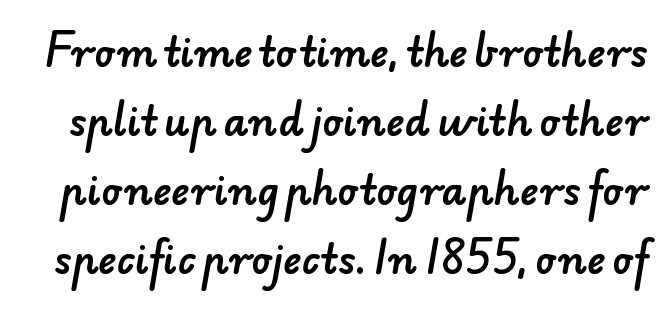
{"serif": "no", "width": "normal", "stroke_contrast": "low", "x_height": "small", "monospaced": "no", "underline": "no", "line_spacing_ratio": 1.77, "letter_spacing": "normal", "letter_spacing_em": 0.0, "glyph_px": 39}
